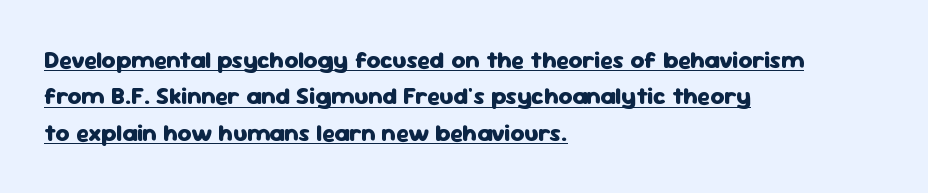
The image shows 24 px bold type, upright; set left-aligned, normal line spacing (1.52x), normal letter spacing, underlined.
